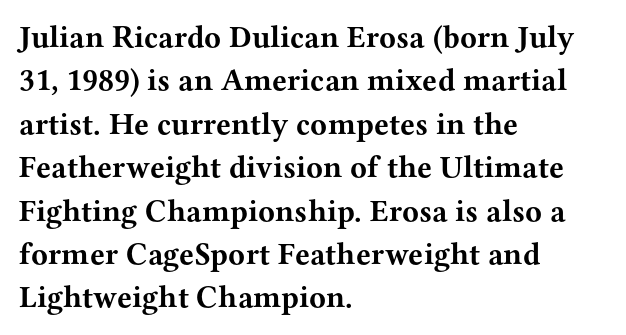
{"serif": "yes", "italic": "no", "bold": "yes", "weight": "bold", "width": "wide", "stroke_contrast": "medium", "x_height": "medium", "monospaced": "no", "underline": "no", "align": "left", "line_spacing": "normal", "line_spacing_ratio": 1.4, "letter_spacing": "normal", "letter_spacing_em": 0.0, "glyph_px": 31}
